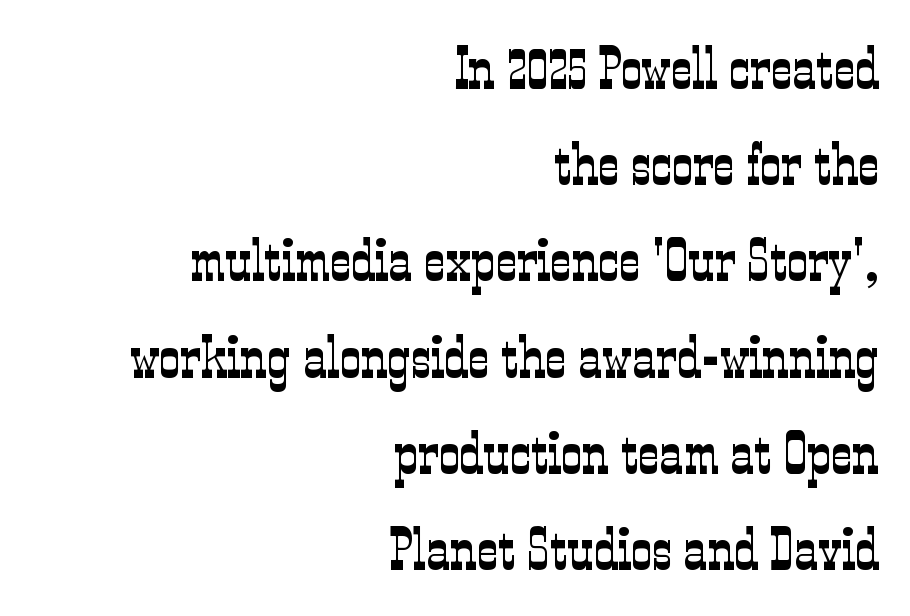
{"serif": "yes", "italic": "no", "bold": "no", "weight": "light", "width": "condensed", "stroke_contrast": "low", "x_height": "medium", "monospaced": "no", "underline": "no", "align": "right", "line_spacing": "normal", "line_spacing_ratio": 1.63, "letter_spacing": "normal", "letter_spacing_em": 0.0, "glyph_px": 59}
